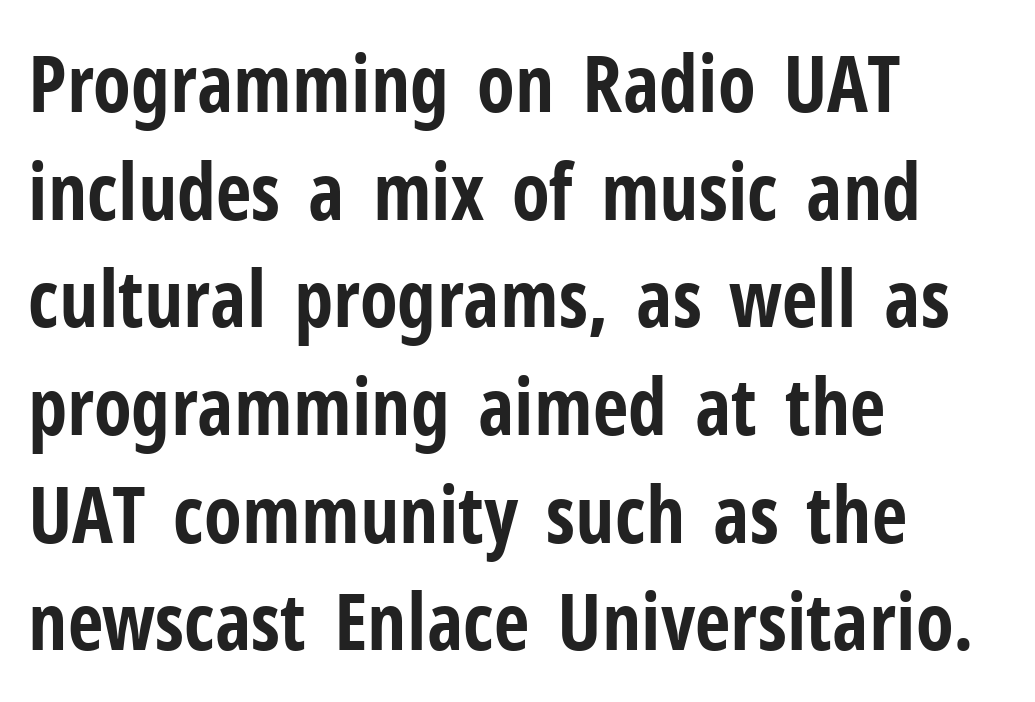
The image shows 78 px bold, condensed sans-serif type, upright; set left-aligned, normal line spacing (1.38x), normal letter spacing, not underlined; low stroke contrast and a medium x-height.
